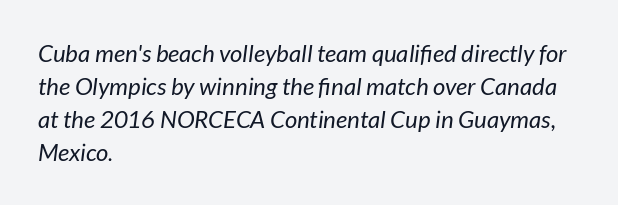
The image shows 24 px text type, italic (leaning right); set left-aligned, normal line spacing (1.37x), normal letter spacing, not underlined.
